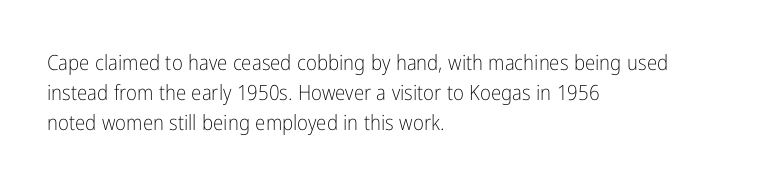
{"italic": "no", "bold": "no", "underline": "no", "align": "left", "line_spacing": "normal", "line_spacing_ratio": 1.42, "letter_spacing": "normal", "letter_spacing_em": 0.0, "glyph_px": 21}
